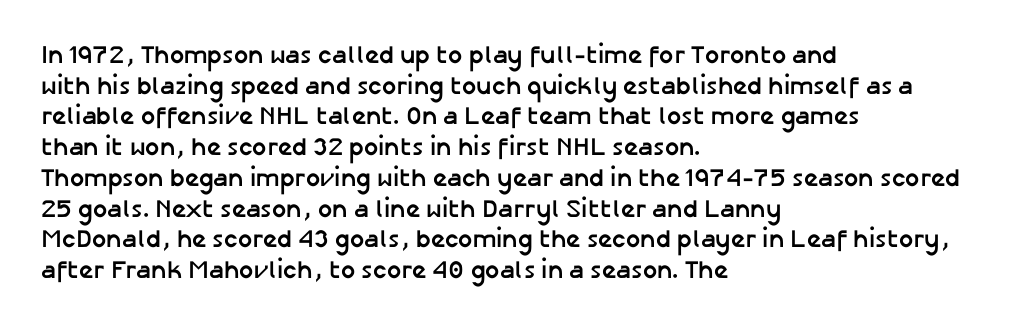
In CSS terms this would be text-align: left. Anything drawn beneath the words? Only blank space. Posture: upright roman. As a designer I'd log this as weight 700, bold.
